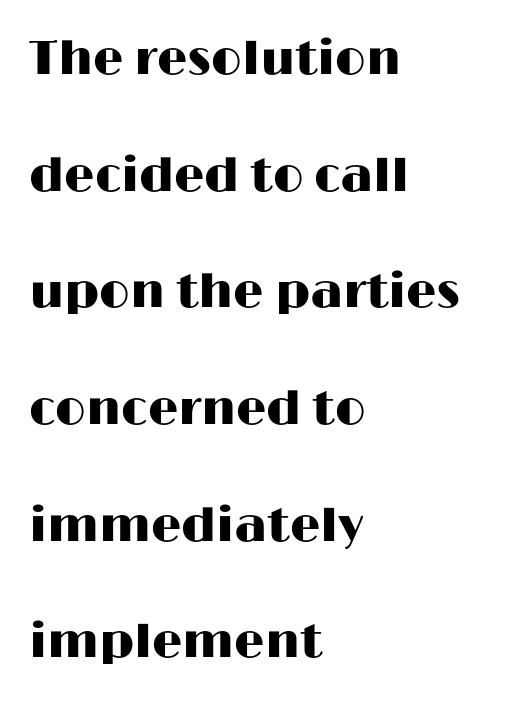
Q: Is the text italic (slanted)? A: No, it is upright.
Q: Is the typeface a serif or a sans-serif typeface? A: Sans-serif.
Q: Is the text underlined? A: No.
Q: How is the paragraph aligned? A: Left-aligned.
Q: Is the spacing between letters normal or unusually wide? A: Normal.
Q: Is the spacing between lines tight, normal or loose? A: Loose.
Q: Width (condensed, normal, or wide)? A: Wide.
Q: Stroke contrast? A: High.
Q: x-height? A: Medium.
Q: Monospaced? A: No.
